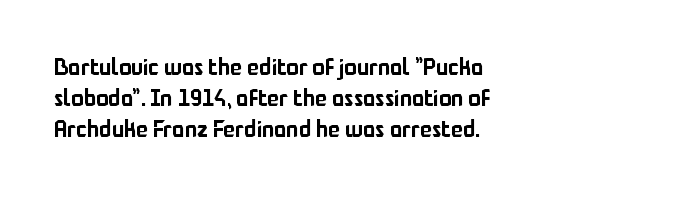
The glyphs are unaccompanied by any horizontal stroke below them. Quick note: not italic, upright. Each word holds together tightly as a unit, with standard inter-letter gaps. The paragraph shown leans on its left margin. Does the leading feel generous? No, just average.
